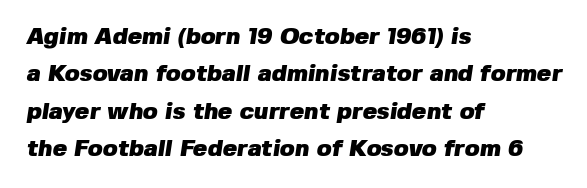
{"bold": "yes", "underline": "no", "align": "left", "line_spacing": "normal", "line_spacing_ratio": 1.56, "letter_spacing": "normal", "letter_spacing_em": 0.0, "glyph_px": 24}
